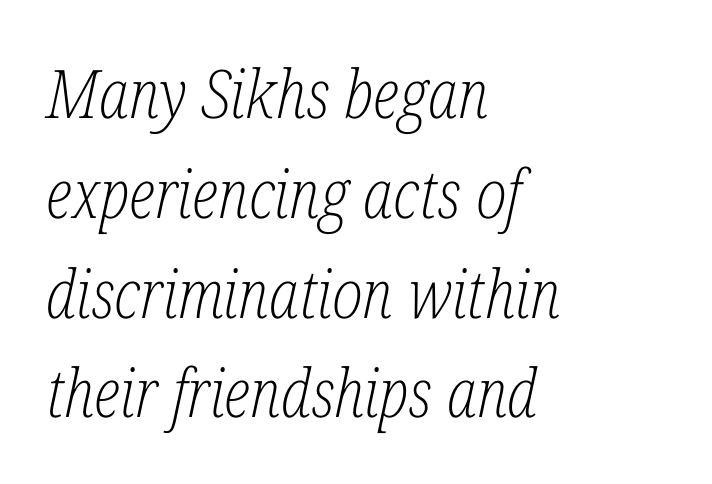
The image shows 67 px light, condensed serif type, italic (leaning right); set left-aligned, normal line spacing (1.49x), normal letter spacing, not underlined; low stroke contrast and a medium x-height.
